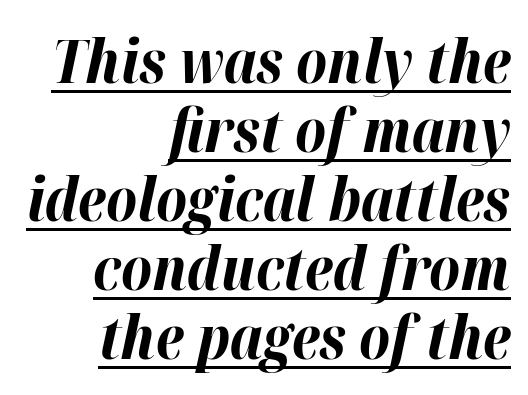
Q: Is the text bold? A: Yes.
Q: Is the text italic (slanted)? A: Yes, it leans right by about 12 degrees.
Q: Is the text underlined? A: Yes.
Q: How is the paragraph aligned? A: Right-aligned.
Q: Is the spacing between letters normal or unusually wide? A: Normal.
Q: Is the spacing between lines tight, normal or loose? A: Tight.
Q: Width (condensed, normal, or wide)? A: Normal.
Q: Stroke contrast? A: High.
Q: x-height? A: Medium.
Q: Monospaced? A: No.
